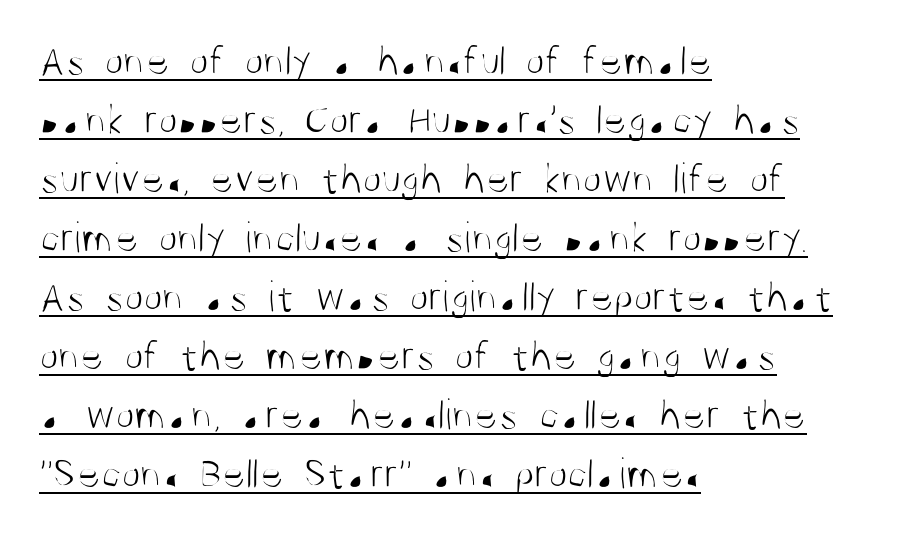
Stem width sits at or under what a default text font uses. The typesetter chose a ragged-right arrangement here. Tracking here is standard; glyphs follow each other at the usual distance. Glance below the letters and you will spot a drawn line. Italic: no, the glyphs are upright roman. Rows of type keep a routine distance in the vertical direction.
